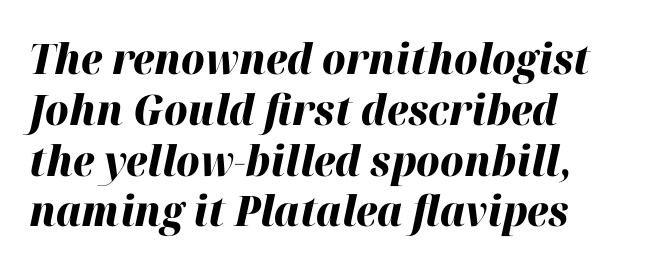
You could not count columns in this text — the font is proportionally spaced. Tall strokes in this sample are angled rather than plumb. Here the glyphs are tracked normally, forming tight word shapes. Thick stems and heavy bowls — unmistakably bold. The paragraph has a hard left edge and a soft right edge.
